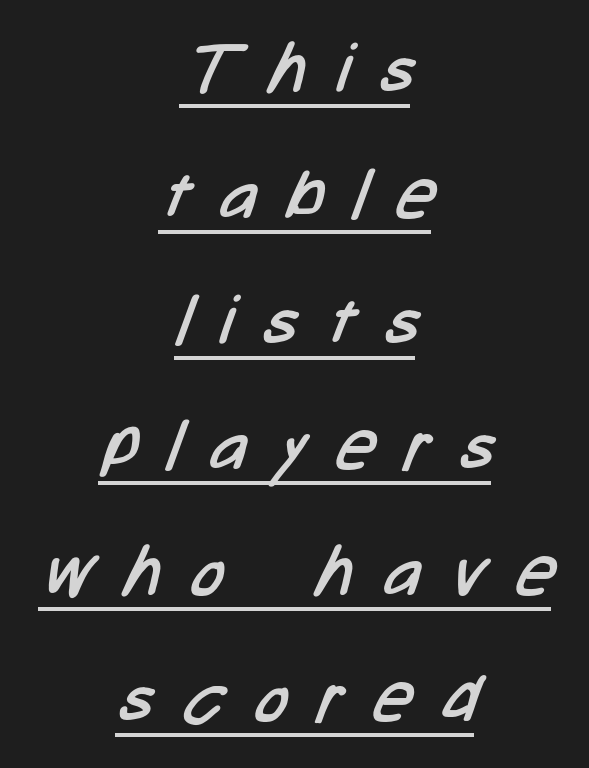
The image shows 68 px regular-weight, condensed sans-serif type; set centered, line spacing 1.85x, unusually wide letter spacing (+0.46 em), underlined; low stroke contrast and a medium x-height.
